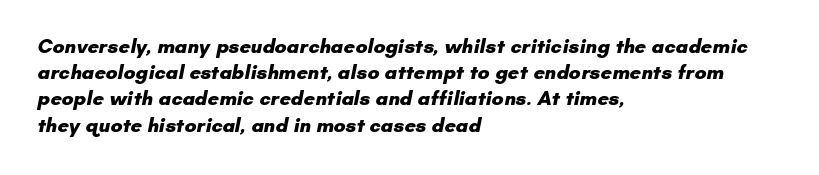
This block has exactly the height ordinary leading produces. As a designer I'd log this as weight 700, bold. The line texture is even and compact thanks to regular tracking. Layout note: lines flush left. The area under the type is left untouched.
